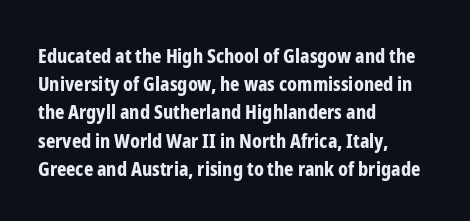
{"italic": "no", "bold": "yes", "underline": "no", "align": "left", "line_spacing": "normal", "line_spacing_ratio": 1.41, "letter_spacing": "normal", "letter_spacing_em": 0.0, "glyph_px": 20}
